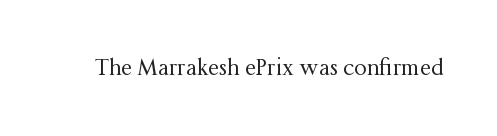
Q: Is the text bold? A: No.
Q: Is the text italic (slanted)? A: No, it is upright.
Q: Is the text underlined? A: No.
Q: Is the spacing between letters normal or unusually wide? A: Normal.
